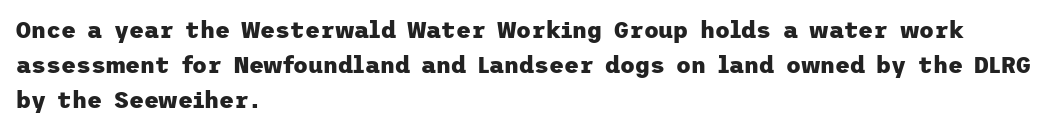
Q: Is the text bold? A: Yes.
Q: Is the text italic (slanted)? A: No, it is upright.
Q: Is the text underlined? A: No.
Q: How is the paragraph aligned? A: Left-aligned.
Q: Is the spacing between letters normal or unusually wide? A: Normal.
Q: Is the spacing between lines tight, normal or loose? A: Normal.
